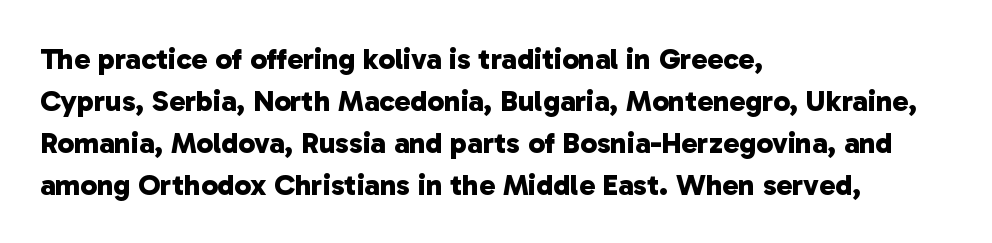
What weight is shown? A full bold with thick strokes. Alignment: flush left. Line spacing here is normal. This sample uses plain, unmodified letter spacing. Each letter's strokes conclude bluntly, with no projecting serifs.
